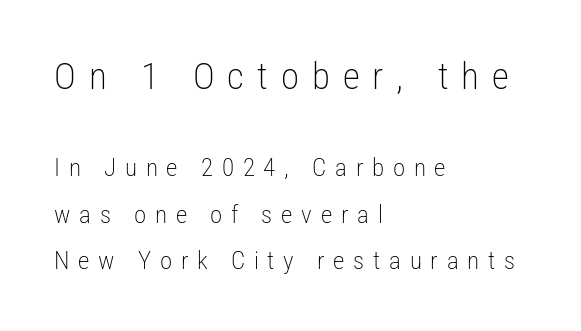
Q: Is the text bold? A: No.
Q: Is the text italic (slanted)? A: No, it is upright.
Q: Is the typeface a serif or a sans-serif typeface? A: Sans-serif.
Q: Is the text underlined? A: No.
Q: How is the paragraph aligned? A: Left-aligned.
Q: Is the spacing between letters normal or unusually wide? A: Unusually wide.
Q: Which block of text is set in a larger size, the first (top) or the second (bottom)? A: The first (top) one.
Q: Width (condensed, normal, or wide)? A: Condensed.
Q: Stroke contrast? A: Low.
Q: x-height? A: Medium.
Q: Monospaced? A: No.
